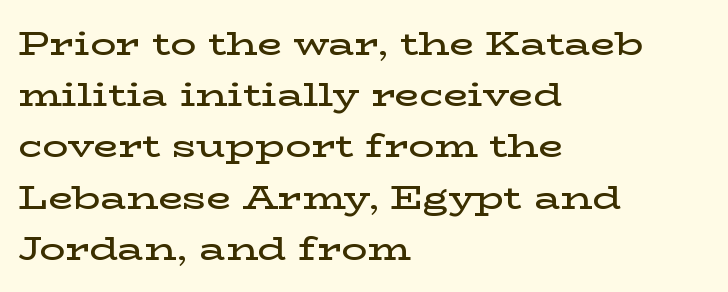
The image shows 32 px semibold, wide serif type, upright; set left-aligned, normal line spacing (1.6x), normal letter spacing, not underlined; low stroke contrast and a medium x-height.
